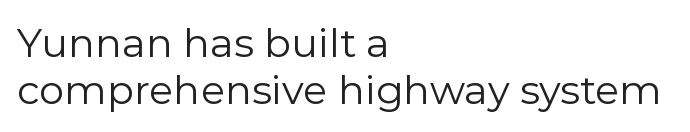
Q: Is the text bold? A: No.
Q: Is the text italic (slanted)? A: No, it is upright.
Q: Is the typeface a serif or a sans-serif typeface? A: Sans-serif.
Q: Is the text underlined? A: No.
Q: How is the paragraph aligned? A: Left-aligned.
Q: Is the spacing between letters normal or unusually wide? A: Normal.
Q: Width (condensed, normal, or wide)? A: Normal.
Q: Stroke contrast? A: Low.
Q: x-height? A: Medium.
Q: Monospaced? A: No.
